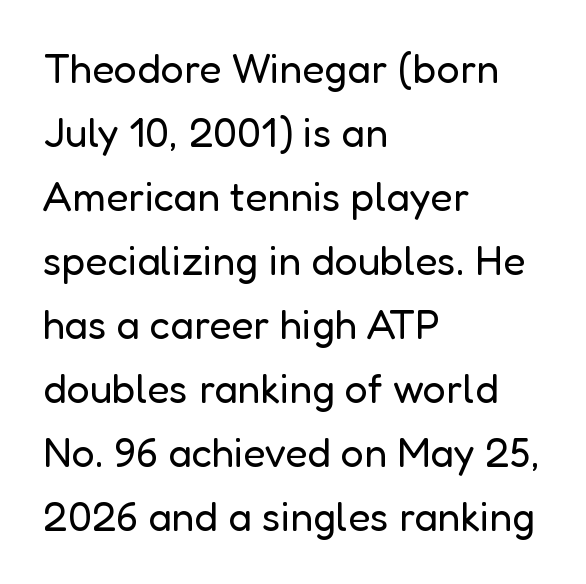
Q: Is the text bold? A: No.
Q: Is the text italic (slanted)? A: No, it is upright.
Q: Is the typeface a serif or a sans-serif typeface? A: Sans-serif.
Q: Is the text underlined? A: No.
Q: How is the paragraph aligned? A: Left-aligned.
Q: Is the spacing between letters normal or unusually wide? A: Normal.
Q: Is the spacing between lines tight, normal or loose? A: Normal.
Q: Width (condensed, normal, or wide)? A: Normal.
Q: Stroke contrast? A: Low.
Q: x-height? A: Medium.
Q: Monospaced? A: No.
